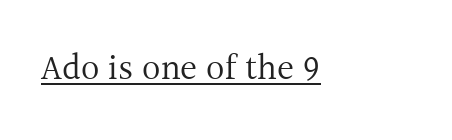
Q: Is the text bold? A: No.
Q: Is the text italic (slanted)? A: No, it is upright.
Q: Is the typeface a serif or a sans-serif typeface? A: Serif.
Q: Is the text underlined? A: Yes.
Q: Is the spacing between letters normal or unusually wide? A: Normal.
Q: Width (condensed, normal, or wide)? A: Normal.
Q: x-height? A: Medium.
Q: Monospaced? A: No.
